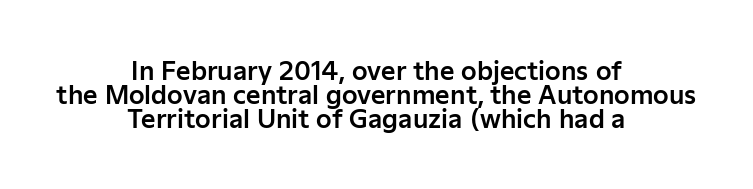
{"italic": "no", "underline": "no", "align": "center", "line_spacing": "tight", "line_spacing_ratio": 0.96, "letter_spacing": "normal", "letter_spacing_em": 0.0, "glyph_px": 25}
